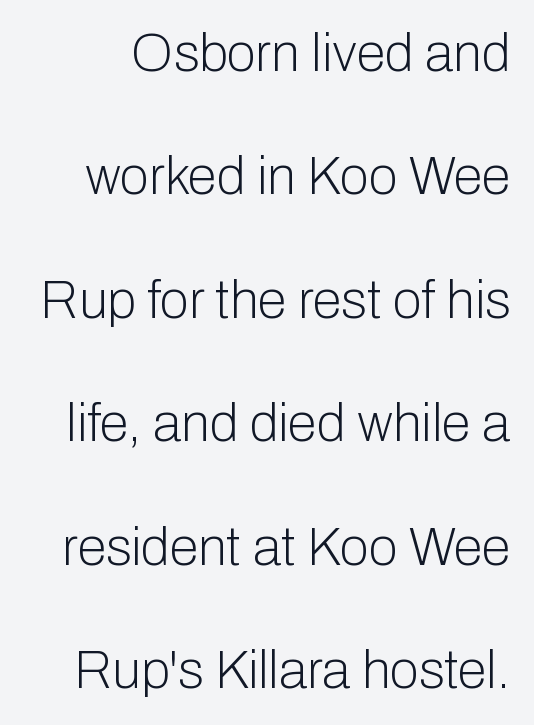
{"serif": "no", "italic": "no", "bold": "no", "weight": "light", "width": "normal", "stroke_contrast": "low", "x_height": "medium", "monospaced": "no", "underline": "no", "line_spacing": "loose", "line_spacing_ratio": 2.33, "letter_spacing": "normal", "letter_spacing_em": 0.0, "glyph_px": 53}
